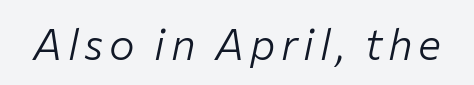
Q: Is the text bold? A: No.
Q: Is the text italic (slanted)? A: Yes, it leans right by about 12 degrees.
Q: Is the text underlined? A: No.
Q: Width (condensed, normal, or wide)? A: Normal.
Q: Stroke contrast? A: Low.
Q: x-height? A: Medium.
Q: Monospaced? A: No.
